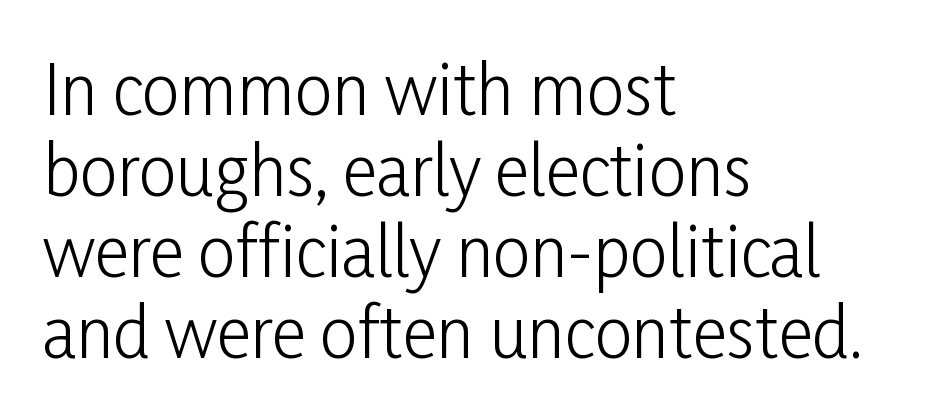
The image shows 67 px light, condensed sans-serif type, upright; set left-aligned, line spacing 1.21x, normal letter spacing, not underlined; low stroke contrast and a medium x-height.
